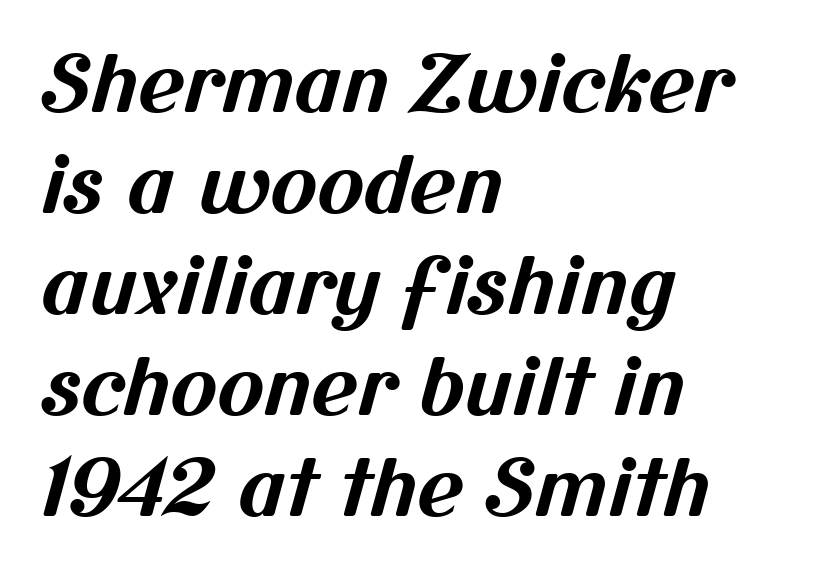
The image shows 79 px bold sans-serif type; set left-aligned, normal line spacing (1.28x), normal letter spacing, not underlined; medium stroke contrast and a medium x-height.
